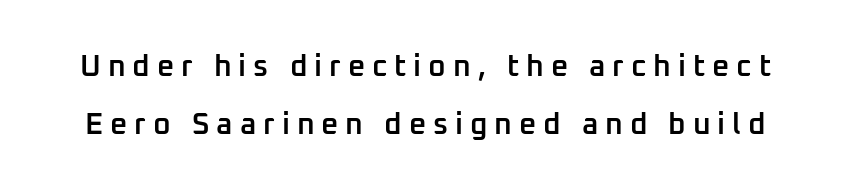
The image shows 30 px semibold sans-serif type, upright; set loose line spacing (1.93x), unusually wide letter spacing (+0.23 em), not underlined; low stroke contrast and a medium x-height.
